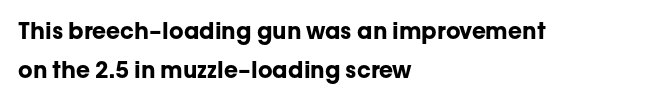
Q: Is the text bold? A: Yes.
Q: Is the text italic (slanted)? A: No, it is upright.
Q: Is the text underlined? A: No.
Q: How is the paragraph aligned? A: Left-aligned.
Q: Is the spacing between letters normal or unusually wide? A: Normal.
Q: Is the spacing between lines tight, normal or loose? A: Normal.
